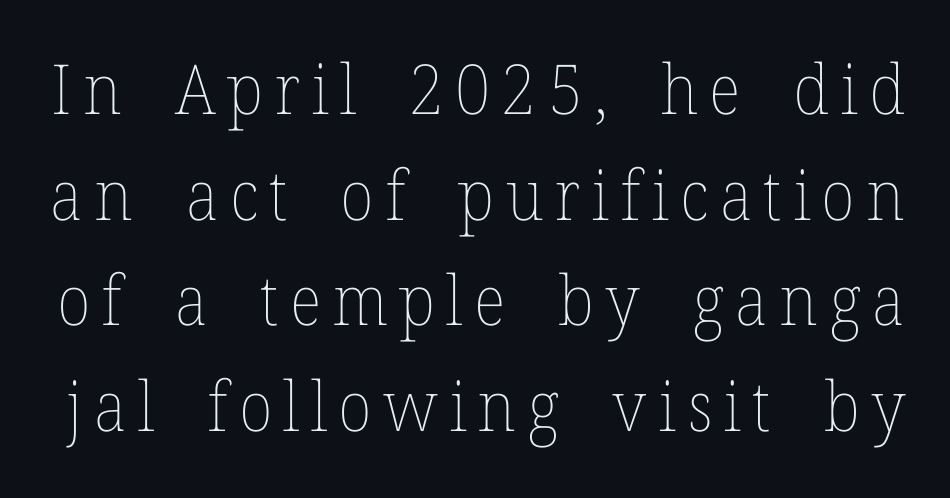
The characters are drawn with everyday or finer stroke widths. Upright lettering throughout. The block of text has a typical density, with ordinary space between rows. Nobody drew a line under any word here.
